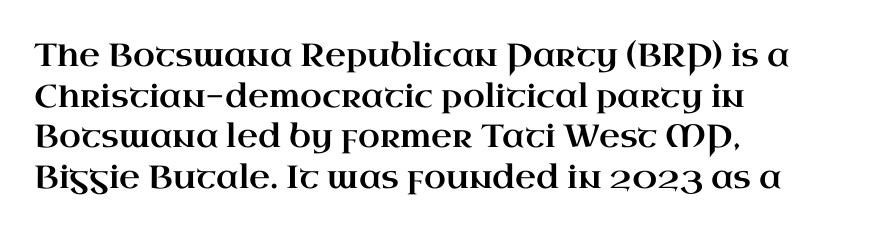
{"serif": "yes", "italic": "no", "width": "wide", "stroke_contrast": "high", "x_height": "small", "monospaced": "no", "underline": "no", "align": "left", "line_spacing": "normal", "line_spacing_ratio": 1.27, "letter_spacing": "normal", "letter_spacing_em": 0.0, "glyph_px": 32}
